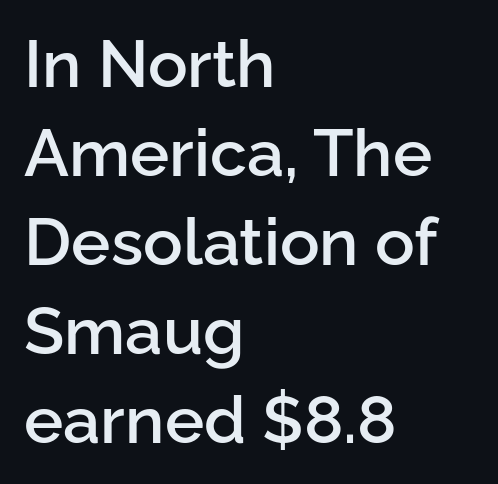
Q: Is the text bold? A: Semi-bold.
Q: Is the text italic (slanted)? A: No, it is upright.
Q: Is the typeface a serif or a sans-serif typeface? A: Sans-serif.
Q: Is the text underlined? A: No.
Q: How is the paragraph aligned? A: Left-aligned.
Q: Is the spacing between letters normal or unusually wide? A: Normal.
Q: Is the spacing between lines tight, normal or loose? A: Normal.
Q: Width (condensed, normal, or wide)? A: Normal.
Q: Stroke contrast? A: Low.
Q: x-height? A: Medium.
Q: Monospaced? A: No.
